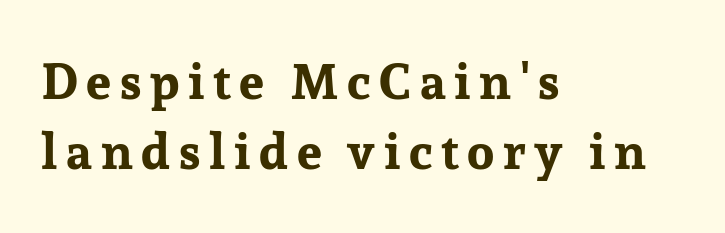
The image shows 50 px bold serif type, upright; set left-aligned, normal line spacing (1.41x), not underlined; low stroke contrast and a medium x-height.
